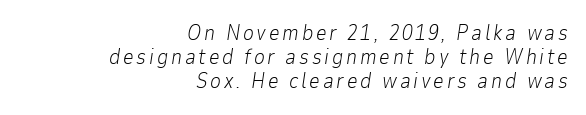
Q: Is the text bold? A: No.
Q: Is the text italic (slanted)? A: Yes, it leans right by about 9 degrees.
Q: Is the text underlined? A: No.
Q: How is the paragraph aligned? A: Right-aligned.
Q: Is the spacing between lines tight, normal or loose? A: Tight.
